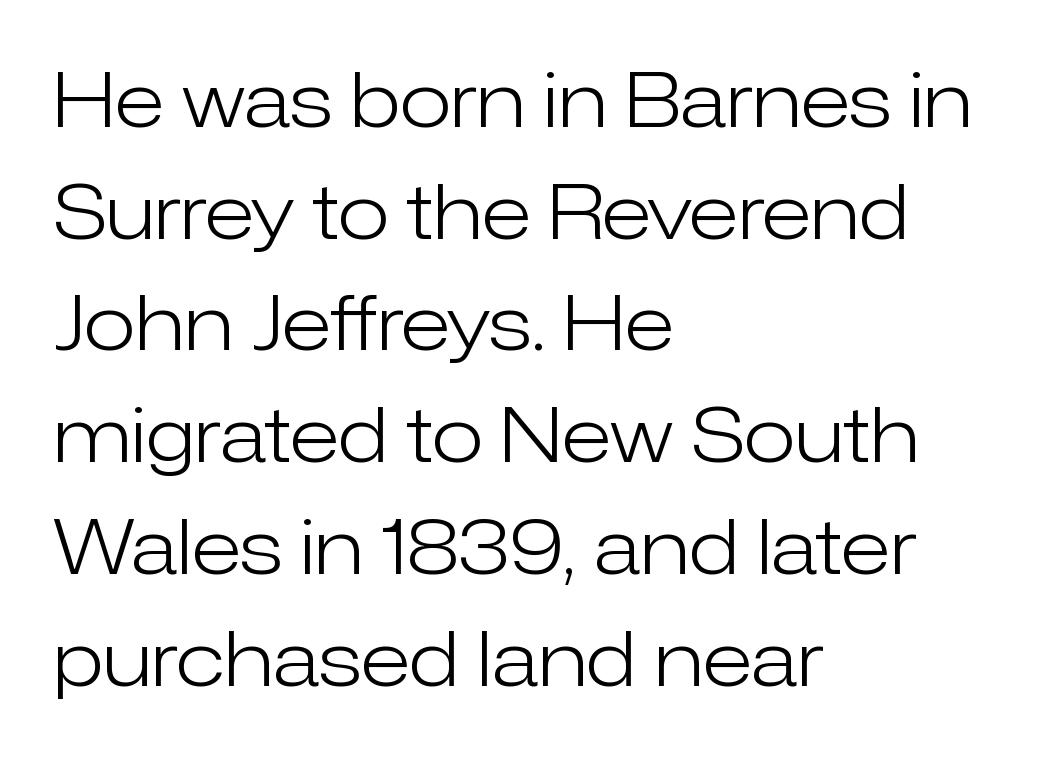
Note the varied advance widths — an 'i' is clearly narrower than an 'm'. Left-aligned paragraph, ragged on the right. Vertically, the passage feels balanced, rows spaced as you'd expect. Is this a sans? Yes — the strokes have no serifs. Decoration check: the copy has no underline.
